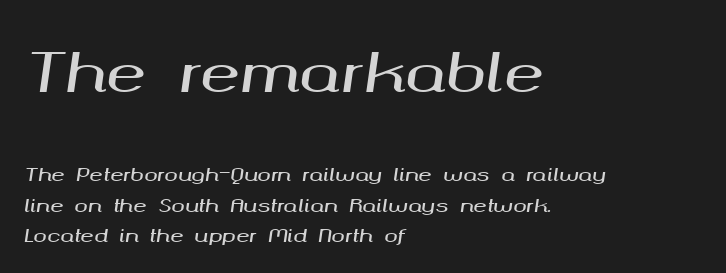
Q: Is the text italic (slanted)? A: Yes, it leans right by about 8 degrees.
Q: Is the text underlined? A: No.
Q: How is the paragraph aligned? A: Left-aligned.
Q: Is the spacing between letters normal or unusually wide? A: Normal.
Q: Is the spacing between lines tight, normal or loose? A: Normal.
Q: Which block of text is set in a larger size, the first (top) or the second (bottom)? A: The first (top) one.
Q: Width (condensed, normal, or wide)? A: Wide.
Q: Stroke contrast? A: Medium.
Q: x-height? A: Medium.
Q: Monospaced? A: No.
